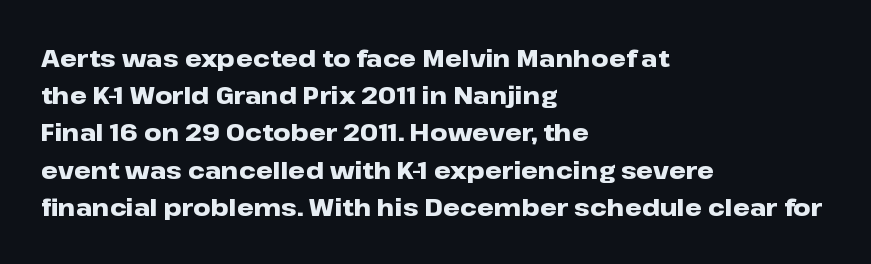
{"italic": "no", "bold": "yes", "underline": "no", "align": "left", "line_spacing": "normal", "line_spacing_ratio": 1.55, "letter_spacing": "normal", "letter_spacing_em": 0.0, "glyph_px": 24}
